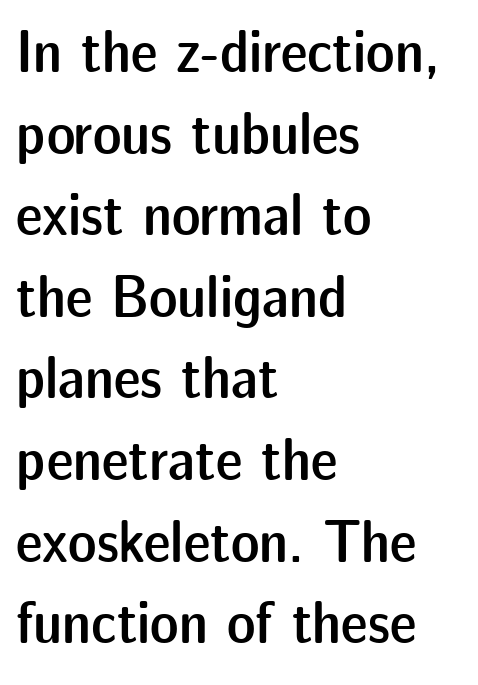
Do the characters align in a grid? No, the font is proportional. Posture: vertical. Serif or sans? Sans — the stroke terminals are bare. Is the letter spacing exaggerated? No — it looks like the ordinary default.
